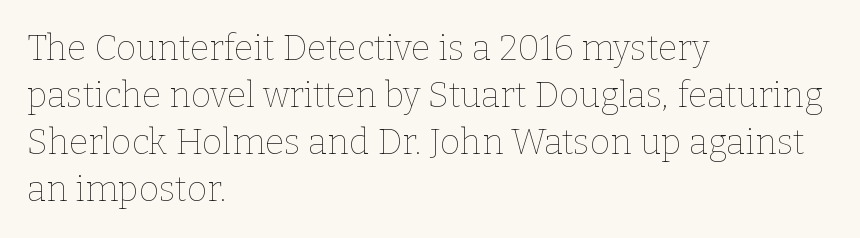
{"italic": "no", "bold": "no", "weight": "thin", "width": "normal", "stroke_contrast": "low", "x_height": "medium", "monospaced": "no", "underline": "no", "align": "left", "line_spacing": "normal", "line_spacing_ratio": 1.34, "letter_spacing": "normal", "letter_spacing_em": 0.0, "glyph_px": 35}
